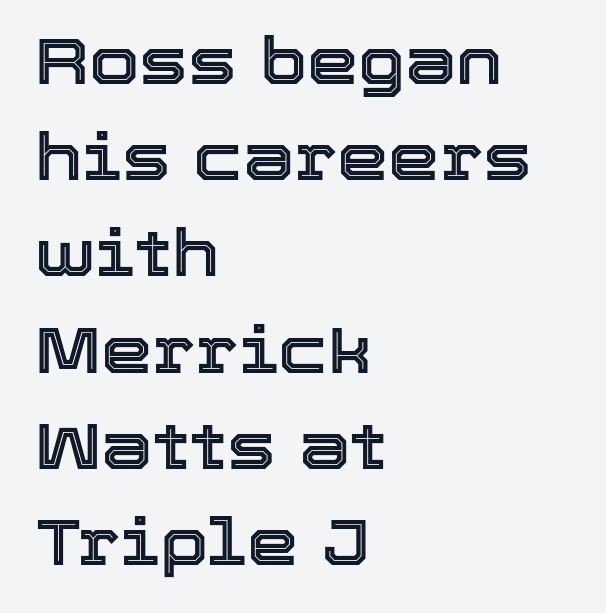
Standard letterfit; no display-style spreading of the glyphs. These lines are rendered in a variable-pitch font. The designer left line spacing at the default. Underlining? Definitely not there. Every character sits straight up, as roman type does. Line starts are locked; line ends wander.
